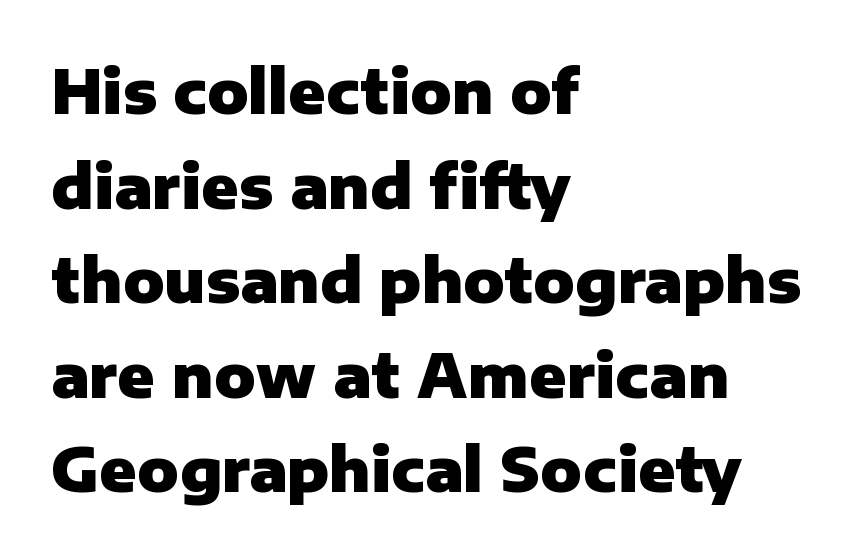
{"serif": "no", "italic": "no", "bold": "yes", "weight": "heavy", "width": "normal", "stroke_contrast": "low", "x_height": "medium", "monospaced": "no", "underline": "no", "align": "left", "line_spacing": "normal", "line_spacing_ratio": 1.55, "letter_spacing": "normal", "letter_spacing_em": 0.0, "glyph_px": 61}
